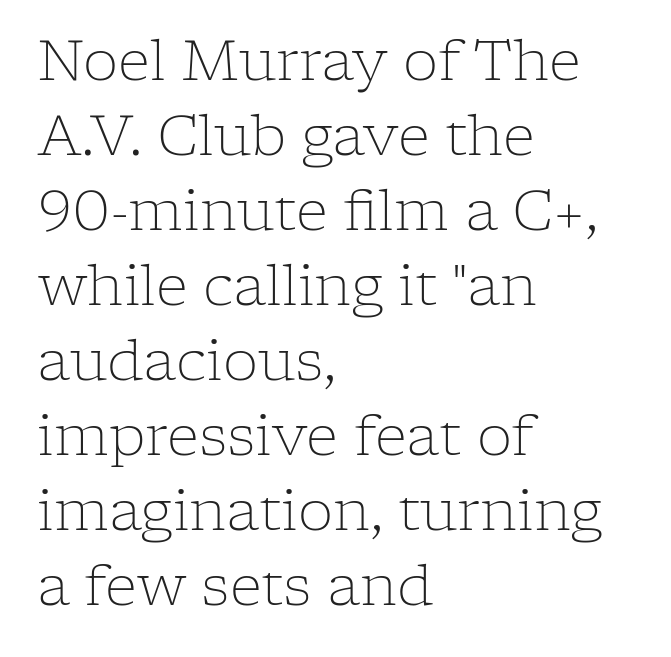
The space between consecutive lines is moderate. The cut favours lightness, reaching ordinary text weight at its darkest. Look at the bottom of the vertical strokes: they flare into serifs here. The face used here is proportionally spaced, like ordinary book or web type. Ascenders rise straight up at ninety degrees. Casual observation: everything's shoved over to the left.
